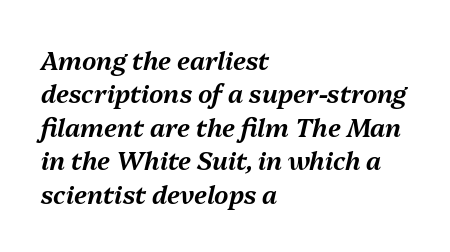
Horizontal bands of white between lines are of average thickness. The type is set solid horizontally, with unmodified tracking. The text block is weighted toward the left margin, trailing off unevenly rightward. Observe the lean: these are italic letterforms. The baseline area is clear.
